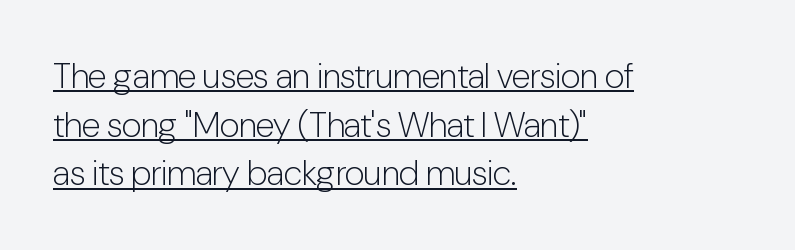
Is this a fixed-width face? No — the glyphs have proportional, varying widths. The rendering anchors every line to the left-hand side. The lettering holds an erect, upright posture throughout. What decoration does the sample have? An underline.
